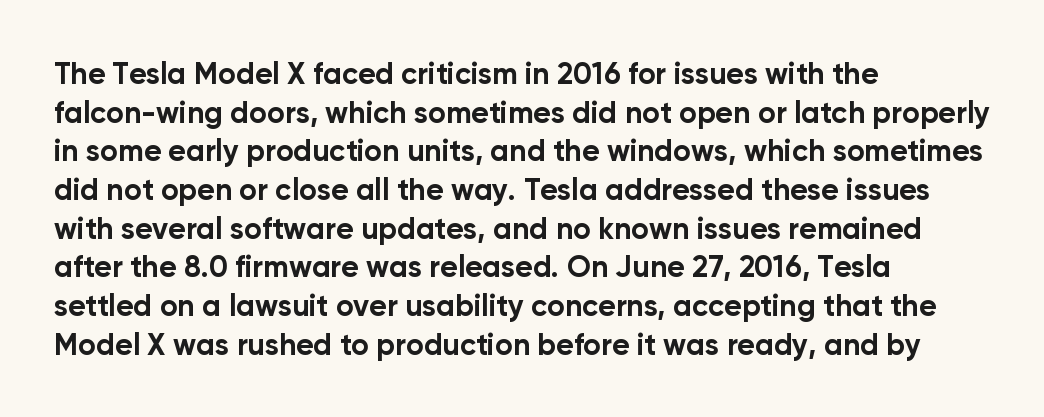
Q: Is the text bold? A: Yes.
Q: Is the text italic (slanted)? A: No, it is upright.
Q: Is the typeface a serif or a sans-serif typeface? A: Sans-serif.
Q: Is the text underlined? A: No.
Q: How is the paragraph aligned? A: Left-aligned.
Q: Is the spacing between letters normal or unusually wide? A: Normal.
Q: Is the spacing between lines tight, normal or loose? A: Normal.
Q: Width (condensed, normal, or wide)? A: Normal.
Q: Stroke contrast? A: Low.
Q: x-height? A: Medium.
Q: Monospaced? A: No.
